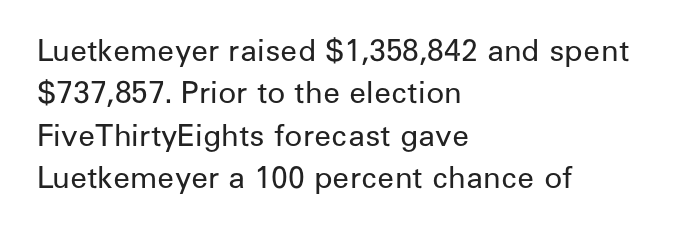
The image shows 30 px regular-weight sans-serif type, upright; set left-aligned, normal line spacing (1.41x), normal letter spacing, not underlined; low stroke contrast and a medium x-height.
